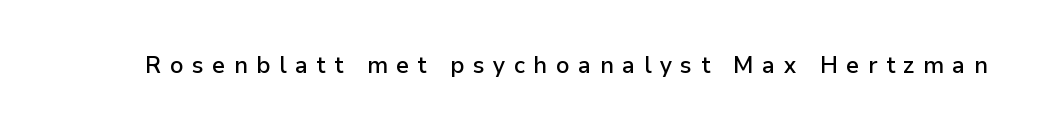
Q: Is the text bold? A: Semi-bold.
Q: Is the text italic (slanted)? A: No, it is upright.
Q: Is the text underlined? A: No.
Q: Is the spacing between letters normal or unusually wide? A: Unusually wide.
